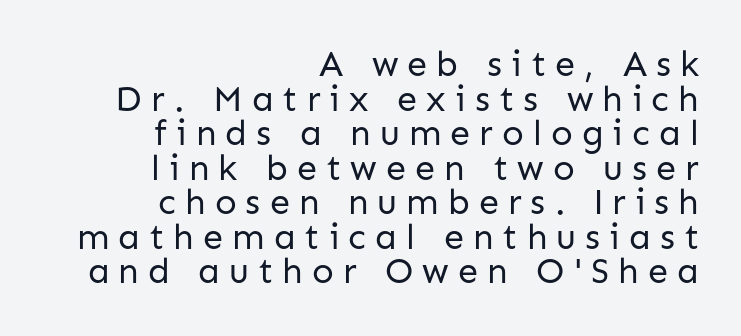
Q: Is the text bold? A: No.
Q: Is the text italic (slanted)? A: No, it is upright.
Q: Is the typeface a serif or a sans-serif typeface? A: Sans-serif.
Q: Is the text underlined? A: No.
Q: How is the paragraph aligned? A: Right-aligned.
Q: Is the spacing between letters normal or unusually wide? A: Unusually wide.
Q: Is the spacing between lines tight, normal or loose? A: Tight.
Q: Width (condensed, normal, or wide)? A: Normal.
Q: Stroke contrast? A: Low.
Q: x-height? A: Medium.
Q: Monospaced? A: No.
